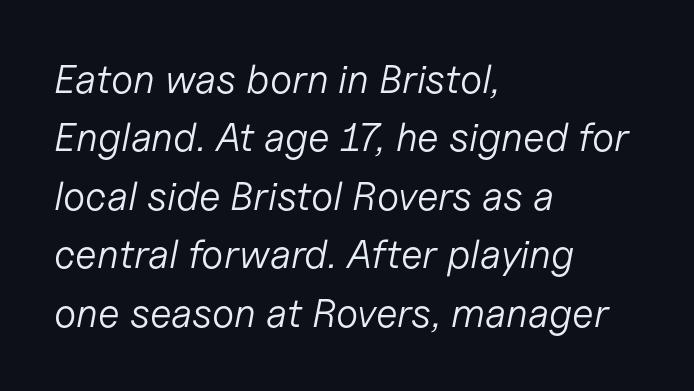
{"italic": "yes", "lean": "right", "slant_degrees": 11, "bold": "no", "weight": "light", "width": "normal", "stroke_contrast": "low", "x_height": "medium", "monospaced": "no", "underline": "no", "align": "left", "line_spacing": "normal", "line_spacing_ratio": 1.46, "letter_spacing": "normal", "letter_spacing_em": 0.0, "glyph_px": 40}
